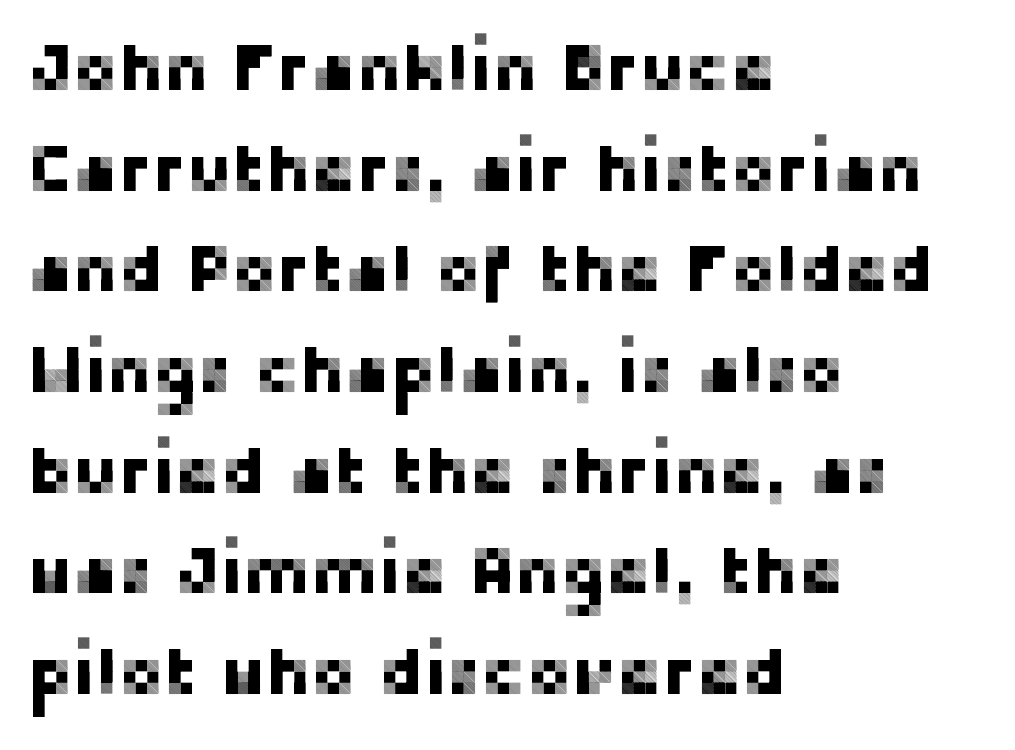
{"serif": "no", "italic": "no", "width": "normal", "stroke_contrast": "low", "x_height": "medium", "monospaced": "no", "underline": "no", "align": "left", "line_spacing": "normal", "line_spacing_ratio": 1.48, "letter_spacing": "normal", "letter_spacing_em": 0.0, "glyph_px": 68}
